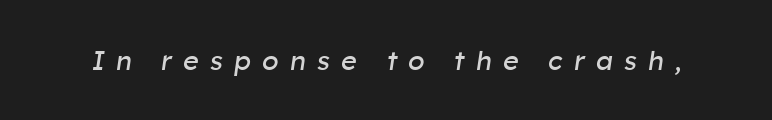
{"italic": "yes", "lean": "right", "slant_degrees": 8, "bold": "no", "underline": "no", "letter_spacing": "wide", "letter_spacing_em": 0.41, "glyph_px": 27}
